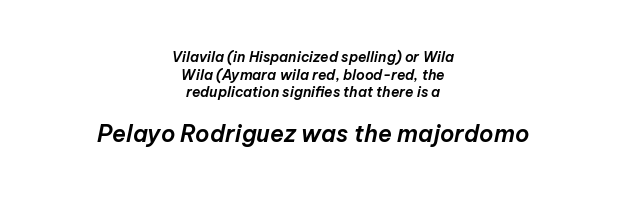
Q: Is the text italic (slanted)? A: Yes, it leans right by about 12 degrees.
Q: Is the text underlined? A: No.
Q: How is the paragraph aligned? A: Centered.
Q: Is the spacing between letters normal or unusually wide? A: Normal.
Q: Is the spacing between lines tight, normal or loose? A: Normal.
Q: Which block of text is set in a larger size, the first (top) or the second (bottom)? A: The second (bottom) one.
